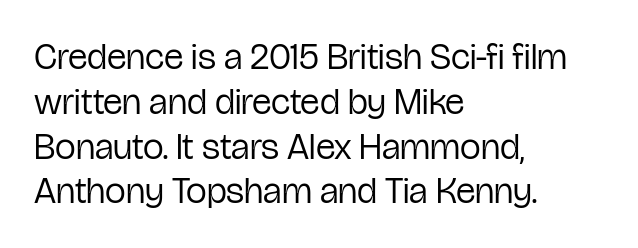
{"serif": "no", "italic": "no", "bold": "no", "weight": "regular", "width": "condensed", "stroke_contrast": "low", "x_height": "medium", "monospaced": "no", "underline": "no", "align": "left", "line_spacing_ratio": 1.21, "letter_spacing": "normal", "letter_spacing_em": 0.0, "glyph_px": 37}
